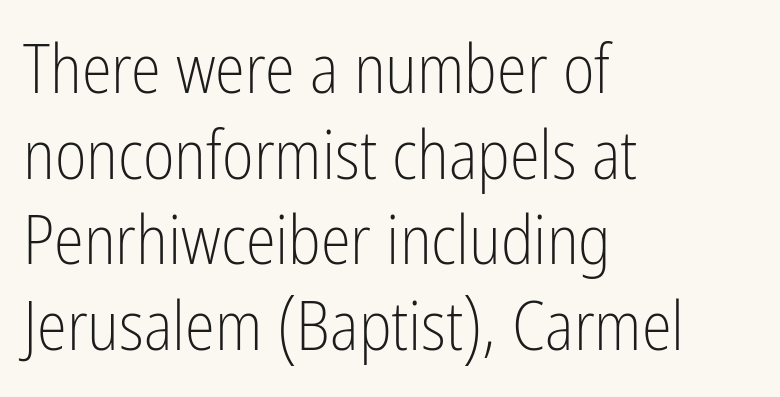
Summary of weight: not heavy and not bold. A typesetter would call this proportional, since set widths differ per character. Default kerning and tracking; the words read as compact shapes. Unlike italic type, these characters show no tilt at all. Clear beneath every line of the passage.
